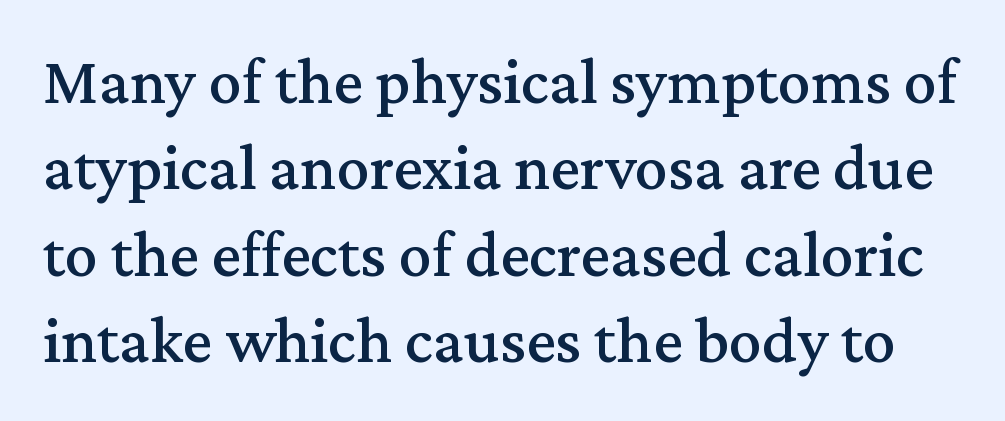
{"serif": "yes", "italic": "no", "width": "normal", "stroke_contrast": "medium", "x_height": "medium", "monospaced": "no", "underline": "no", "line_spacing": "normal", "line_spacing_ratio": 1.31, "letter_spacing": "normal", "letter_spacing_em": 0.0, "glyph_px": 66}
